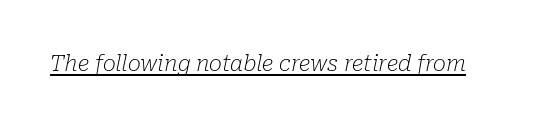
Q: Is the text bold? A: No.
Q: Is the text italic (slanted)? A: Yes, it leans right by about 10 degrees.
Q: Is the text underlined? A: Yes.
Q: Is the spacing between letters normal or unusually wide? A: Normal.
